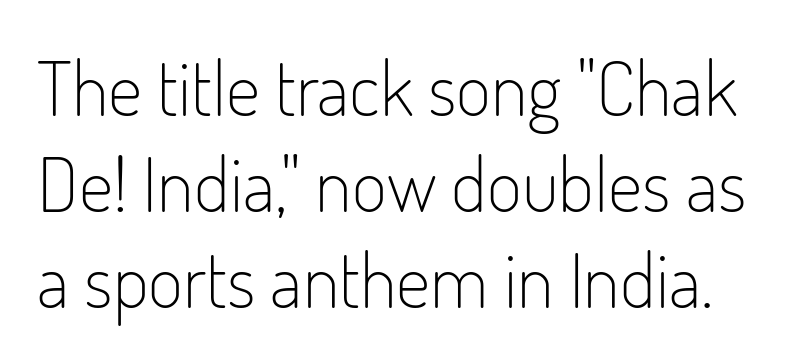
{"serif": "no", "italic": "no", "bold": "no", "weight": "light", "width": "condensed", "stroke_contrast": "low", "x_height": "small", "monospaced": "no", "underline": "no", "line_spacing": "normal", "line_spacing_ratio": 1.26, "letter_spacing": "normal", "letter_spacing_em": 0.0, "glyph_px": 76}
